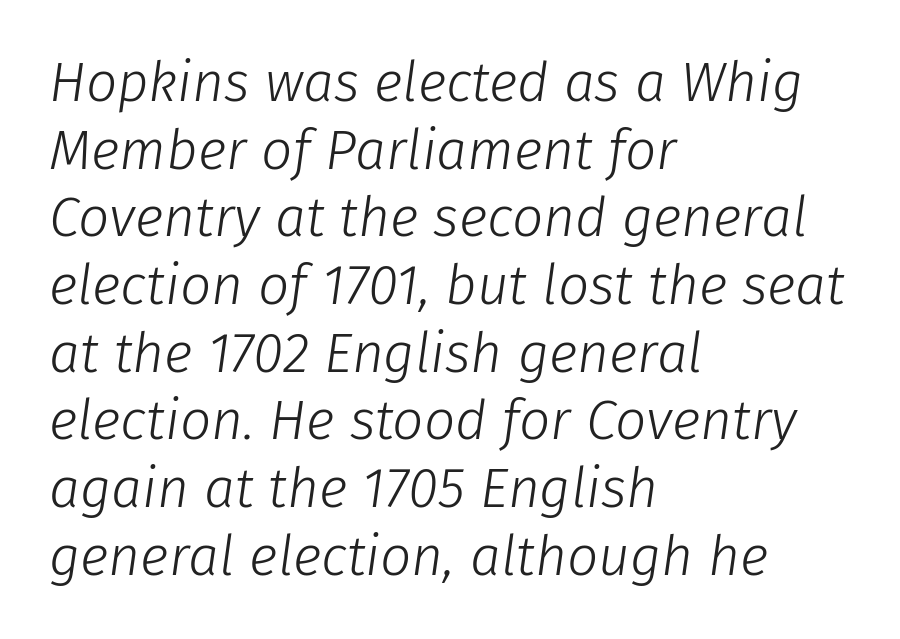
The image shows 55 px light type, italic (leaning right); set left-aligned, line spacing 1.23x, normal letter spacing, not underlined; low stroke contrast and a medium x-height.
